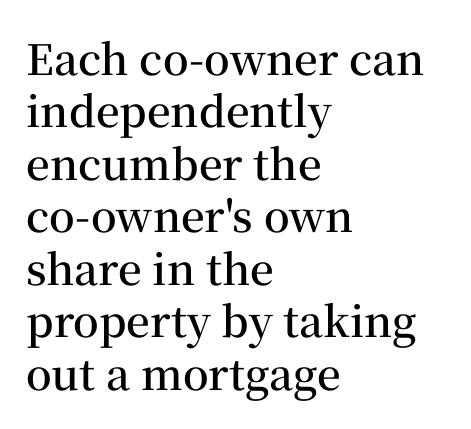
The image shows 42 px semibold serif type, upright; set left-aligned, normal line spacing (1.25x), normal letter spacing, not underlined; medium stroke contrast and a medium x-height.
